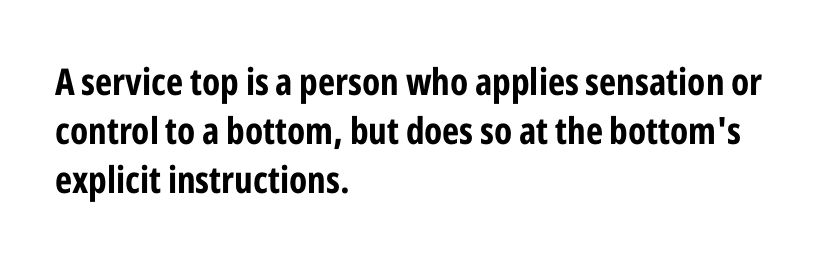
Q: Is the text bold? A: Yes.
Q: Is the text italic (slanted)? A: No, it is upright.
Q: Is the typeface a serif or a sans-serif typeface? A: Sans-serif.
Q: Is the text underlined? A: No.
Q: How is the paragraph aligned? A: Left-aligned.
Q: Is the spacing between letters normal or unusually wide? A: Normal.
Q: Is the spacing between lines tight, normal or loose? A: Normal.
Q: Width (condensed, normal, or wide)? A: Condensed.
Q: Stroke contrast? A: Low.
Q: x-height? A: Medium.
Q: Monospaced? A: No.
